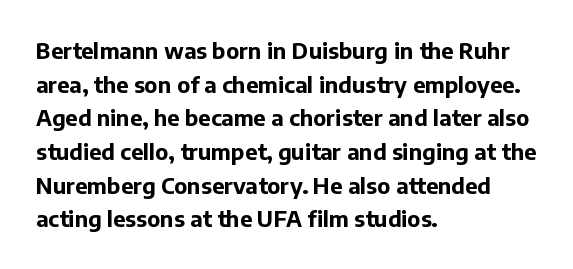
Q: Is the text bold? A: Yes.
Q: Is the text italic (slanted)? A: No, it is upright.
Q: Is the text underlined? A: No.
Q: How is the paragraph aligned? A: Left-aligned.
Q: Is the spacing between letters normal or unusually wide? A: Normal.
Q: Is the spacing between lines tight, normal or loose? A: Normal.
